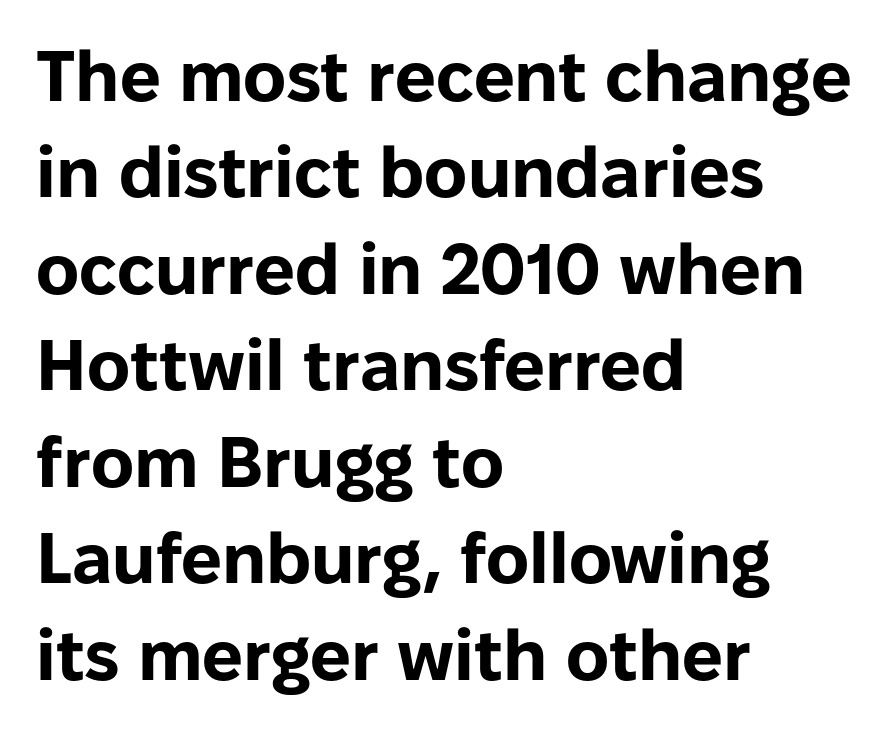
Q: Is the text bold? A: Yes.
Q: Is the text italic (slanted)? A: No, it is upright.
Q: Is the typeface a serif or a sans-serif typeface? A: Sans-serif.
Q: Is the text underlined? A: No.
Q: How is the paragraph aligned? A: Left-aligned.
Q: Is the spacing between letters normal or unusually wide? A: Normal.
Q: Is the spacing between lines tight, normal or loose? A: Normal.
Q: Width (condensed, normal, or wide)? A: Normal.
Q: Stroke contrast? A: Low.
Q: x-height? A: Medium.
Q: Monospaced? A: No.
